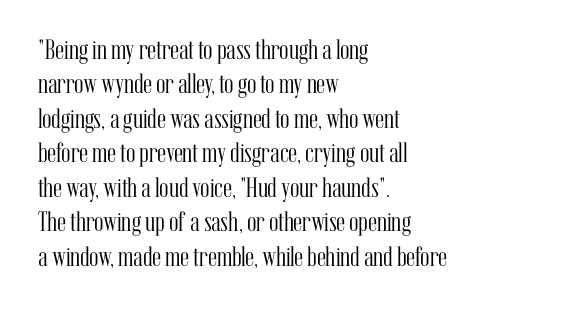
Q: Is the text bold? A: No.
Q: Is the text italic (slanted)? A: No, it is upright.
Q: Is the typeface a serif or a sans-serif typeface? A: Serif.
Q: Is the text underlined? A: No.
Q: How is the paragraph aligned? A: Left-aligned.
Q: Is the spacing between letters normal or unusually wide? A: Normal.
Q: Width (condensed, normal, or wide)? A: Condensed.
Q: Stroke contrast? A: Medium.
Q: x-height? A: Medium.
Q: Monospaced? A: No.
